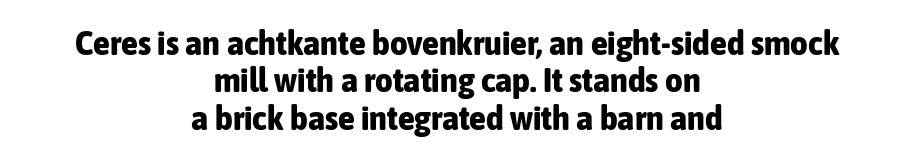
{"serif": "no", "italic": "no", "bold": "yes", "weight": "bold", "width": "condensed", "stroke_contrast": "low", "x_height": "medium", "monospaced": "no", "underline": "no", "align": "center", "line_spacing": "tight", "line_spacing_ratio": 1.1, "letter_spacing": "normal", "letter_spacing_em": 0.0, "glyph_px": 34}
